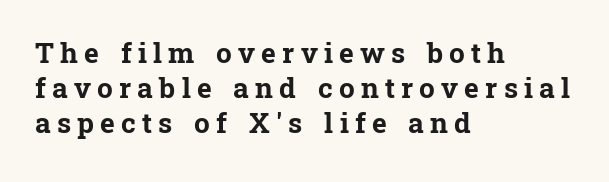
Q: Is the text bold? A: Yes.
Q: Is the text italic (slanted)? A: No, it is upright.
Q: Is the typeface a serif or a sans-serif typeface? A: Serif.
Q: Is the text underlined? A: No.
Q: How is the paragraph aligned? A: Left-aligned.
Q: Is the spacing between letters normal or unusually wide? A: Unusually wide.
Q: Is the spacing between lines tight, normal or loose? A: Normal.
Q: Width (condensed, normal, or wide)? A: Normal.
Q: Stroke contrast? A: Low.
Q: x-height? A: Medium.
Q: Monospaced? A: No.
